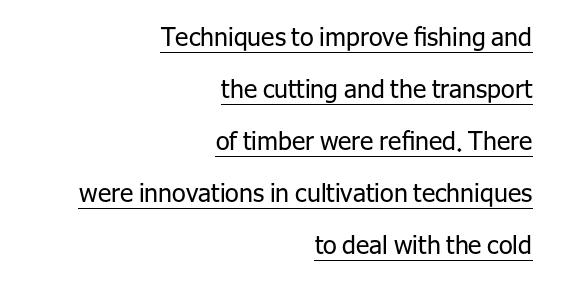
{"italic": "no", "bold": "no", "underline": "yes", "align": "right", "line_spacing": "loose", "line_spacing_ratio": 2.08, "letter_spacing": "normal", "letter_spacing_em": 0.0, "glyph_px": 25}
